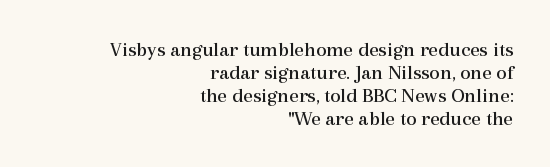
The image shows 21 px text type, upright; set right-aligned, tight line spacing (1.09x), normal letter spacing, not underlined.
